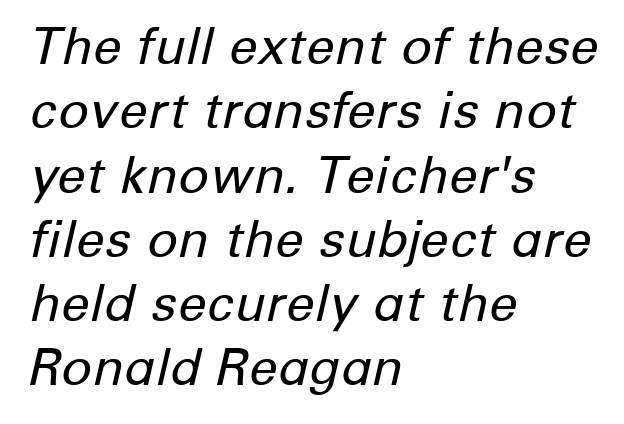
A typesetter would call this proportional, since set widths differ per character. Which margin do the lines hug? The left one — the right edge is uneven. The leading is moderate, giving the passage an even texture. Letters have the restrained weight of plain body copy at most. Rendered with sloped, italic letterforms. The letters sit at their default tracking, neither squeezed nor spread.
